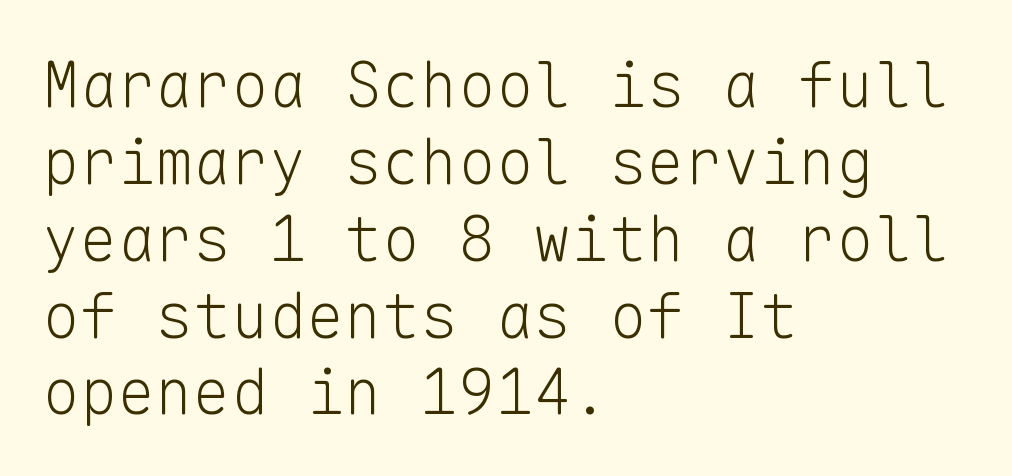
The passage shown has conventional tracking throughout. Serif or sans? Sans — the stroke terminals are bare. Summary of weight: not heavy and not bold. The font's upright variant was chosen for this text. Plain, unruled lines of type. The paragraph shown leans on its left margin.
